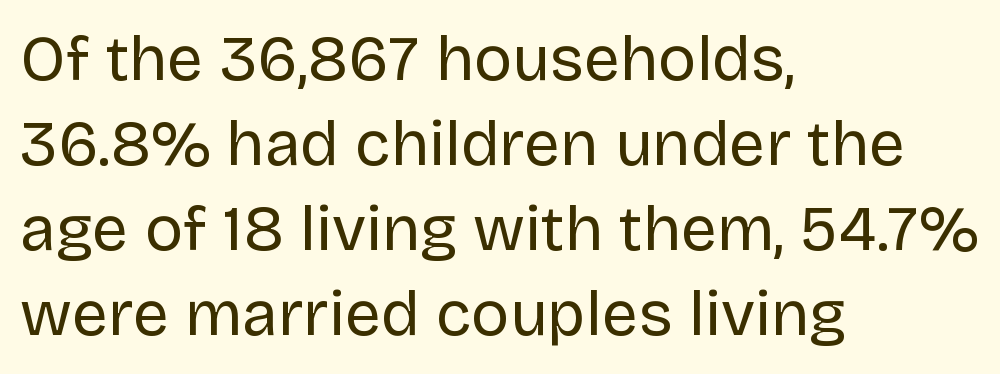
These lines stack with their left ends in a neat column. Notice how descenders clear the ascenders below comfortably — that's standard leading. Words float on clear page, feet unadorned. Think of a printed novel: that variable character pitch is what you see here. No feet cap the strokes, marking this as sans-serif type.
